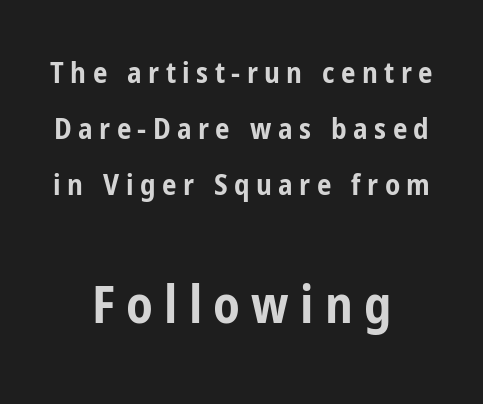
Students, this is bold: see how much ink each stroke carries. If you measured baseline to baseline, you'd find a long distance. Characters remain perfectly vertical along every line. The tracking jumps out immediately: characters are airy and widely separated. Check under the words: just untouched page.
